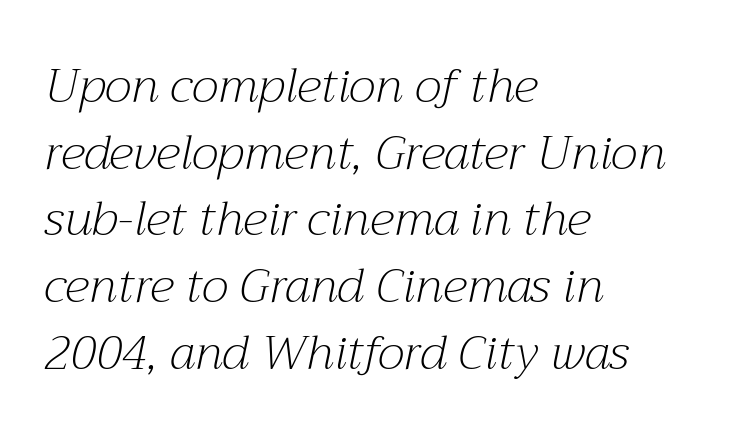
Q: Is the text bold? A: No.
Q: Is the text italic (slanted)? A: Yes, it leans right by about 12 degrees.
Q: Is the typeface a serif or a sans-serif typeface? A: Serif.
Q: Is the text underlined? A: No.
Q: How is the paragraph aligned? A: Left-aligned.
Q: Is the spacing between letters normal or unusually wide? A: Normal.
Q: Is the spacing between lines tight, normal or loose? A: Normal.
Q: Width (condensed, normal, or wide)? A: Normal.
Q: Stroke contrast? A: Medium.
Q: x-height? A: Medium.
Q: Monospaced? A: No.
